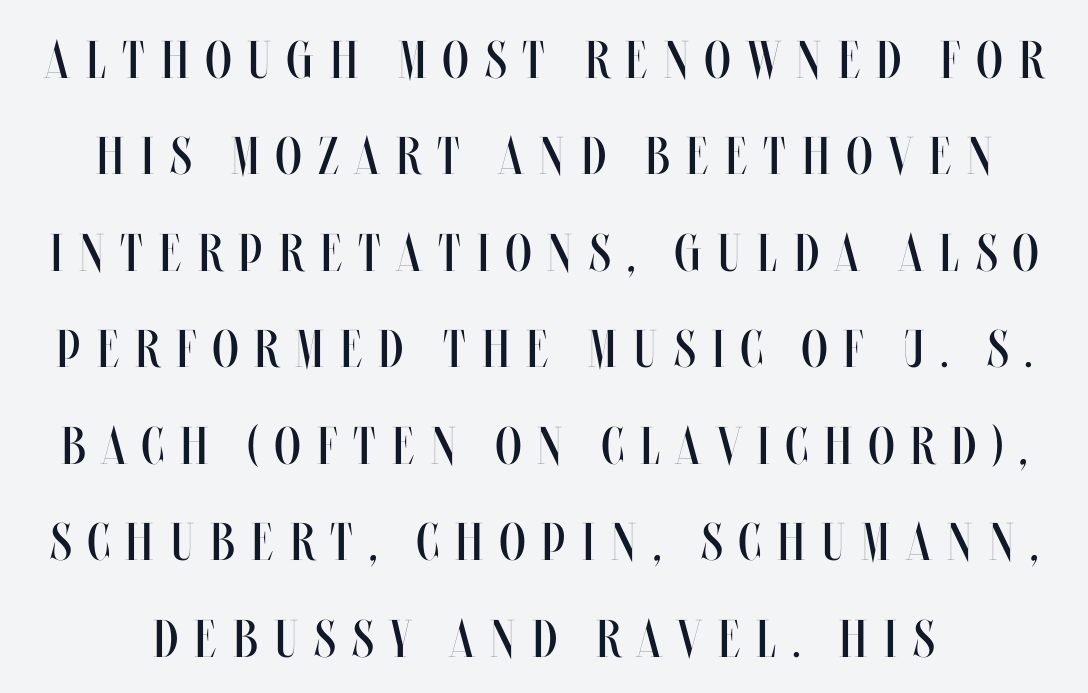
The image shows 53 px regular-weight, condensed type, upright; set line spacing 1.82x, unusually wide letter spacing (+0.31 em), not underlined; medium stroke contrast and a large x-height.
